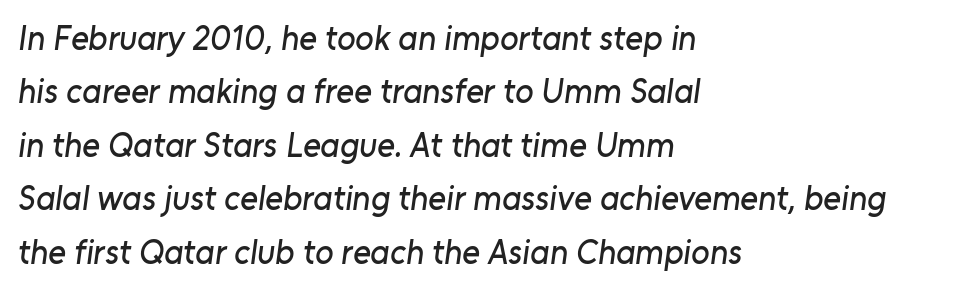
The image shows 34 px sans-serif type; set left-aligned, normal line spacing (1.57x), normal letter spacing, not underlined; low stroke contrast and a medium x-height.
